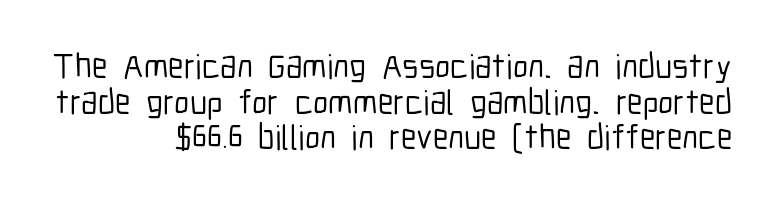
The image shows 35 px condensed sans-serif type, upright; set right-aligned, tight line spacing (1.02x), normal letter spacing, not underlined; low stroke contrast and a medium x-height.
